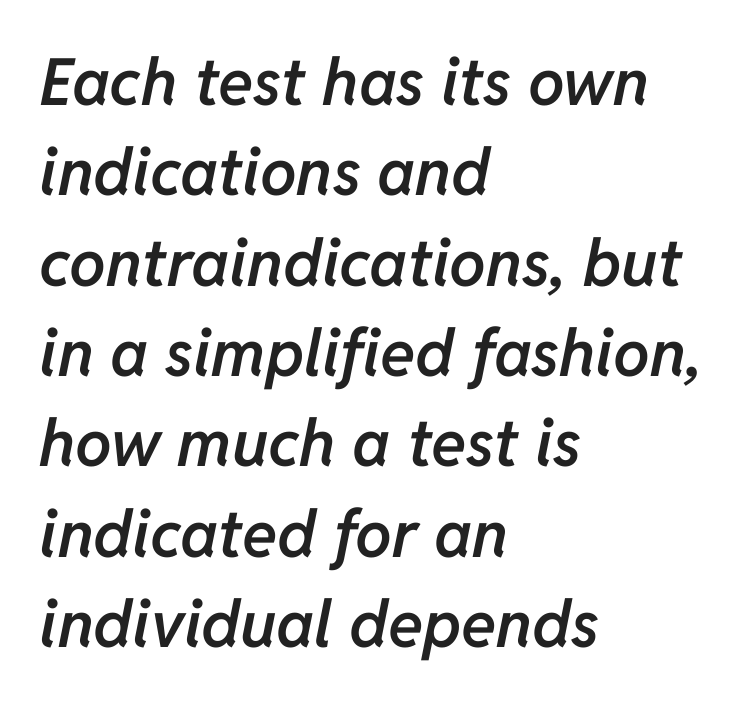
{"italic": "yes", "lean": "right", "slant_degrees": 11, "bold": "semi", "weight": "semibold", "width": "normal", "stroke_contrast": "low", "x_height": "medium", "monospaced": "no", "underline": "no", "align": "left", "line_spacing": "normal", "line_spacing_ratio": 1.39, "letter_spacing": "normal", "letter_spacing_em": 0.0, "glyph_px": 65}
